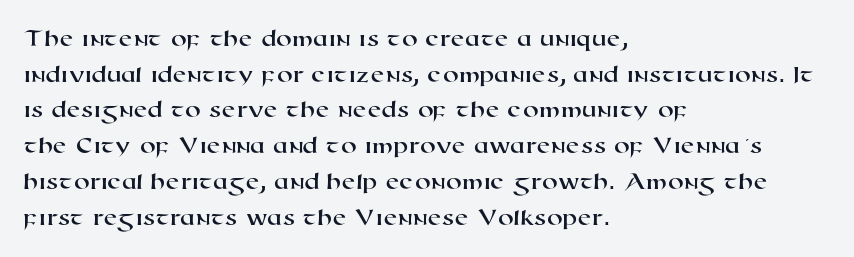
Q: Is the text underlined? A: No.
Q: How is the paragraph aligned? A: Left-aligned.
Q: Is the spacing between letters normal or unusually wide? A: Normal.
Q: Is the spacing between lines tight, normal or loose? A: Normal.
